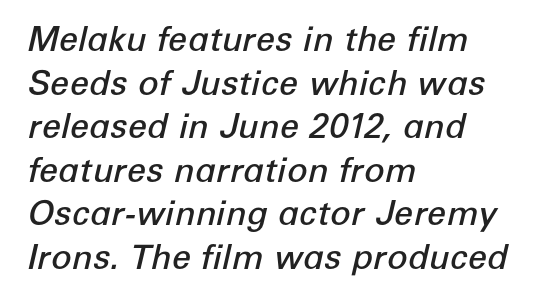
Q: Is the text bold? A: Semi-bold.
Q: Is the text italic (slanted)? A: Yes, it leans right by about 12 degrees.
Q: Is the text underlined? A: No.
Q: How is the paragraph aligned? A: Left-aligned.
Q: Is the spacing between letters normal or unusually wide? A: Normal.
Q: Is the spacing between lines tight, normal or loose? A: Normal.
Q: Width (condensed, normal, or wide)? A: Normal.
Q: Stroke contrast? A: Low.
Q: x-height? A: Medium.
Q: Monospaced? A: No.
